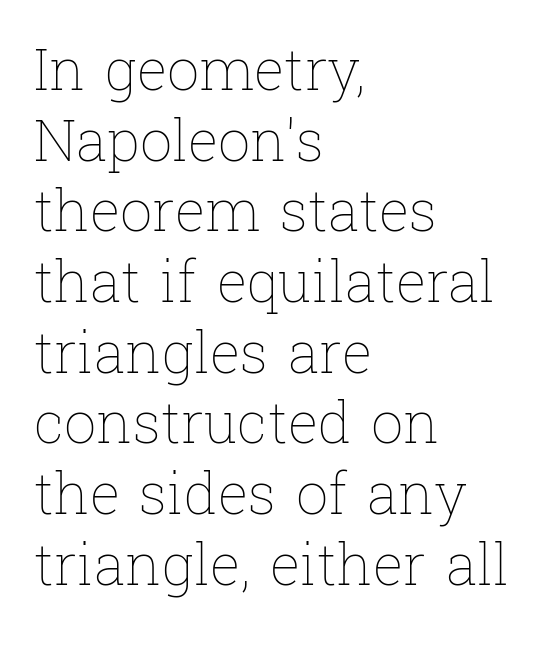
A light-to-regular cut is what we see here. A typesetter would call this zero additional tracking. These lines are rendered in a variable-pitch font. Does the copy run flush right? No — it runs flush left. Does the lettering tilt? It doesn't — this is upright.
